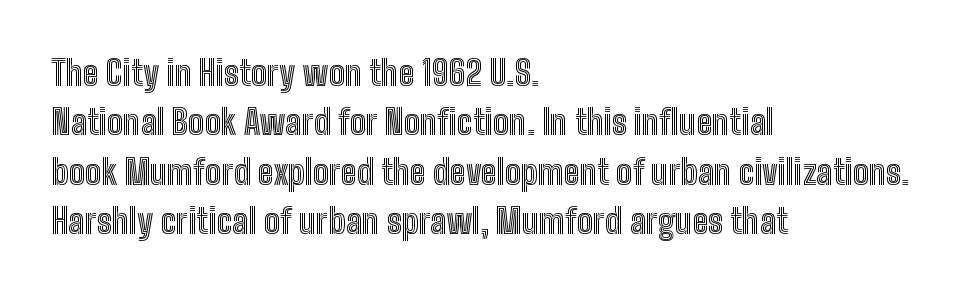
{"italic": "no", "width": "condensed", "x_height": "medium", "monospaced": "no", "underline": "no", "align": "left", "line_spacing": "normal", "line_spacing_ratio": 1.45, "letter_spacing": "normal", "letter_spacing_em": 0.0, "glyph_px": 34}
